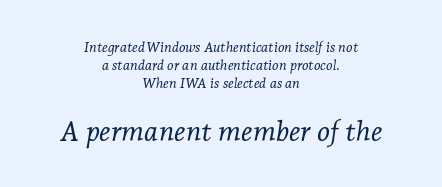
Q: Is the text bold? A: No.
Q: Is the text italic (slanted)? A: Yes, it leans right by about 7 degrees.
Q: Is the typeface a serif or a sans-serif typeface? A: Serif.
Q: Is the text underlined? A: No.
Q: How is the paragraph aligned? A: Centered.
Q: Is the spacing between letters normal or unusually wide? A: Normal.
Q: Is the spacing between lines tight, normal or loose? A: Normal.
Q: Which block of text is set in a larger size, the first (top) or the second (bottom)? A: The second (bottom) one.
Q: Width (condensed, normal, or wide)? A: Normal.
Q: Stroke contrast? A: Low.
Q: x-height? A: Medium.
Q: Monospaced? A: No.
